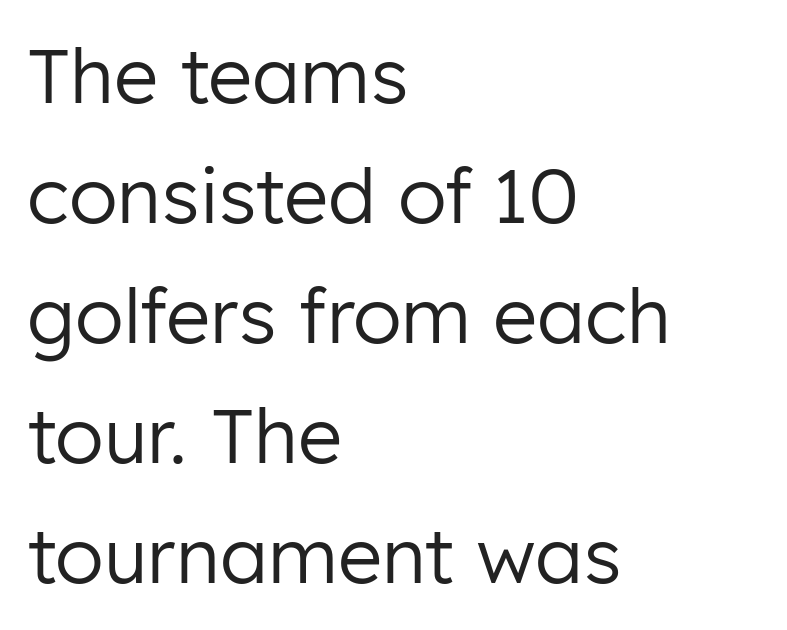
{"serif": "no", "italic": "no", "bold": "no", "weight": "regular", "width": "normal", "stroke_contrast": "low", "x_height": "medium", "monospaced": "no", "underline": "no", "align": "left", "line_spacing": "normal", "line_spacing_ratio": 1.58, "letter_spacing": "normal", "letter_spacing_em": 0.0, "glyph_px": 76}
